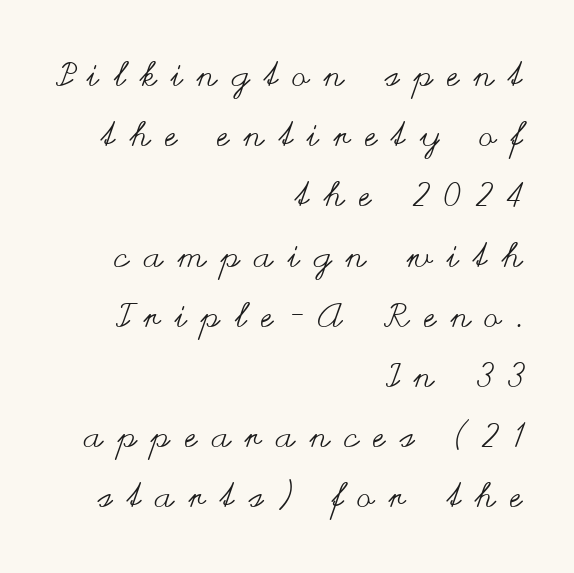
The ragged edge is on the left, which tells us the setting is flush right. The string is rendered with underlining switched off. Substantial extra tracking has been applied to these lines. Counters stay open thanks to moderate or lighter strokes. Spacing verdict: proportional, widths tailored to each character.
